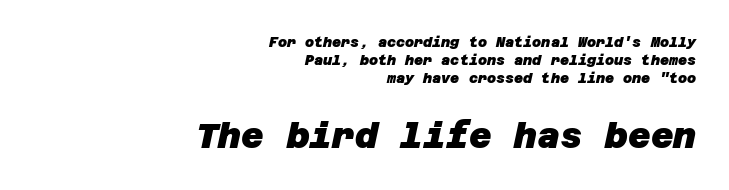
{"serif": "no", "bold": "yes", "weight": "heavy", "width": "normal", "stroke_contrast": "low", "x_height": "large", "underline": "no", "align": "right", "line_spacing": "normal", "line_spacing_ratio": 1.28, "letter_spacing": "normal", "letter_spacing_em": 0.0, "larger_block": "second", "size_ratio": 2.5, "glyph_px": 35}
